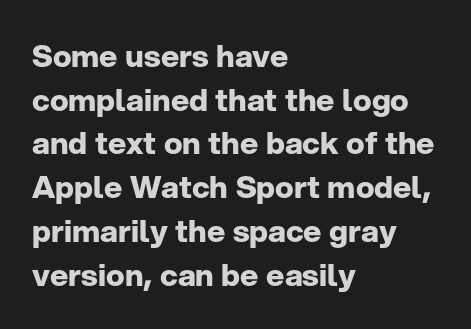
Q: Is the text bold? A: Yes.
Q: Is the text italic (slanted)? A: No, it is upright.
Q: Is the typeface a serif or a sans-serif typeface? A: Sans-serif.
Q: Is the text underlined? A: No.
Q: How is the paragraph aligned? A: Left-aligned.
Q: Is the spacing between letters normal or unusually wide? A: Normal.
Q: Is the spacing between lines tight, normal or loose? A: Normal.
Q: Width (condensed, normal, or wide)? A: Normal.
Q: Stroke contrast? A: Low.
Q: x-height? A: Medium.
Q: Monospaced? A: No.
